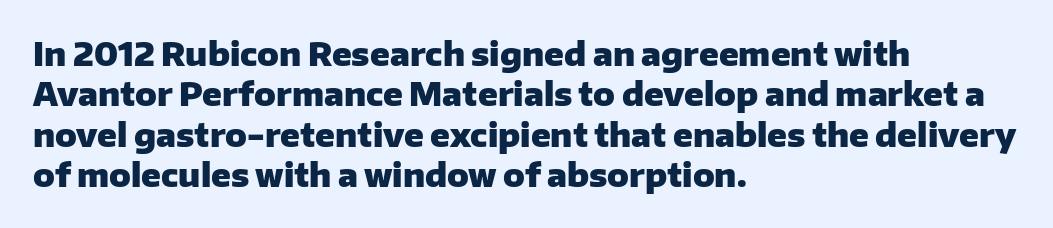
{"serif": "no", "italic": "no", "bold": "yes", "weight": "heavy", "width": "normal", "stroke_contrast": "low", "x_height": "medium", "monospaced": "no", "underline": "no", "align": "left", "line_spacing": "normal", "line_spacing_ratio": 1.26, "letter_spacing": "normal", "letter_spacing_em": 0.0, "glyph_px": 32}
